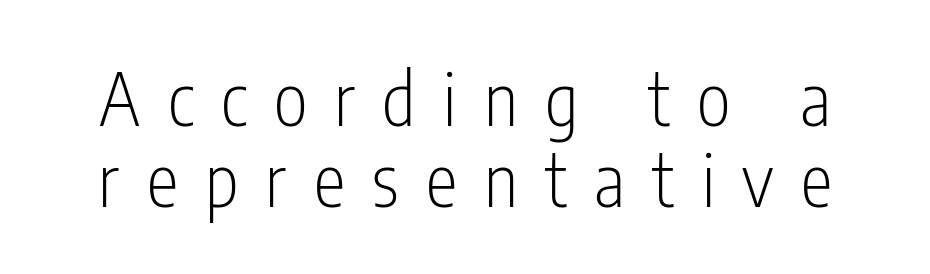
The image shows 72 px light, condensed sans-serif type, upright; set tight line spacing (1.12x), unusually wide letter spacing (+0.38 em), not underlined; low stroke contrast and a medium x-height.
